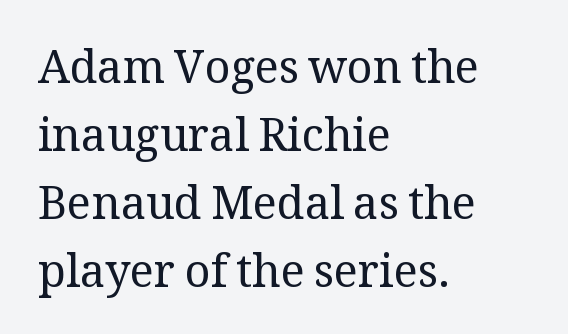
The image shows 45 px regular-weight serif type, upright; set left-aligned, normal line spacing (1.51x), normal letter spacing, not underlined; medium stroke contrast and a medium x-height.
